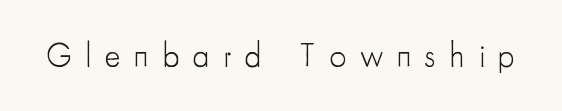
Q: Is the text bold? A: No.
Q: Is the text italic (slanted)? A: No, it is upright.
Q: Is the typeface a serif or a sans-serif typeface? A: Sans-serif.
Q: Is the text underlined? A: No.
Q: Is the spacing between letters normal or unusually wide? A: Unusually wide.
Q: Width (condensed, normal, or wide)? A: Condensed.
Q: Stroke contrast? A: Low.
Q: x-height? A: Small.
Q: Monospaced? A: No.
